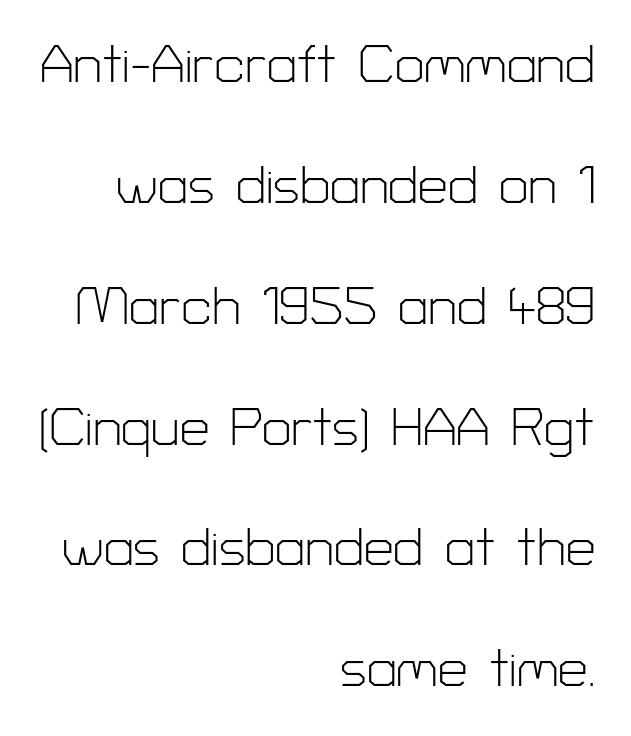
Serif or sans? Sans — the stroke terminals are bare. Varying glyph widths throughout — classic text-font behaviour. The characters are drawn with everyday or finer stroke widths. The tracking reads as untouched default to a designer's eye.
